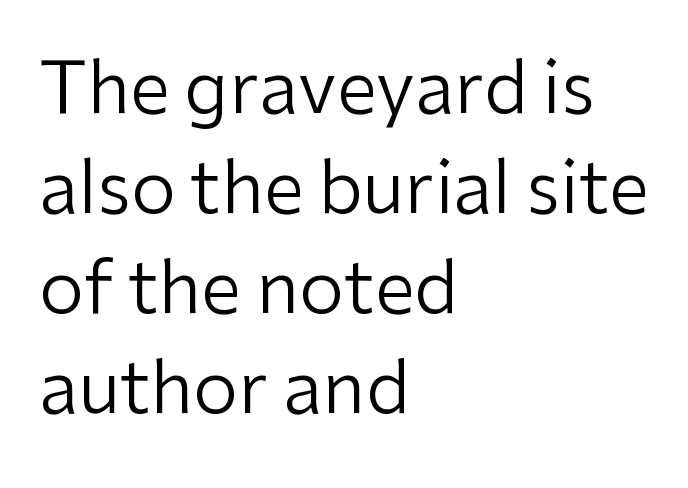
The image shows 72 px regular-weight sans-serif type, upright; set left-aligned, normal line spacing (1.39x), normal letter spacing, not underlined; low stroke contrast and a medium x-height.
